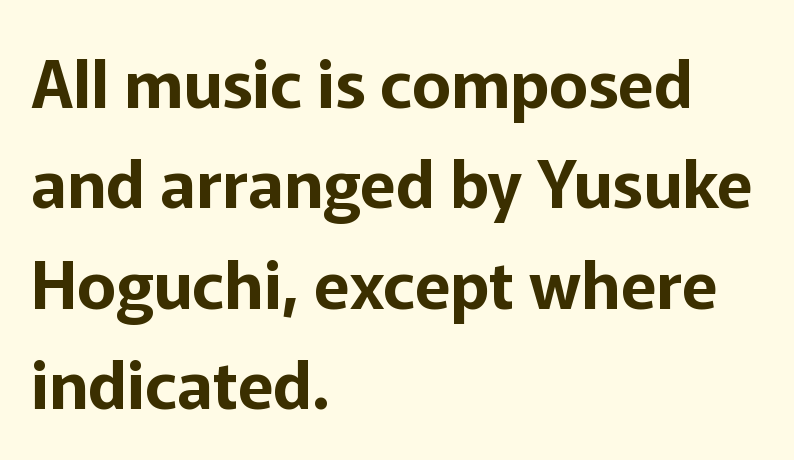
Q: Is the text italic (slanted)? A: No, it is upright.
Q: Is the typeface a serif or a sans-serif typeface? A: Sans-serif.
Q: Is the text underlined? A: No.
Q: How is the paragraph aligned? A: Left-aligned.
Q: Is the spacing between letters normal or unusually wide? A: Normal.
Q: Is the spacing between lines tight, normal or loose? A: Normal.
Q: Width (condensed, normal, or wide)? A: Normal.
Q: Stroke contrast? A: Low.
Q: x-height? A: Medium.
Q: Monospaced? A: No.
